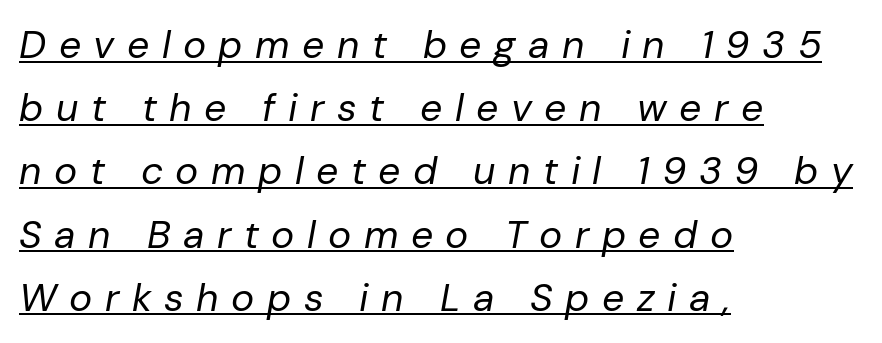
Would a proofreader flag this as italicized? Yes. If you measured baseline to baseline, you'd find a middling distance. Every word sits above its own underline. You could not count columns in this text — the font is proportionally spaced. The letters are spread apart with noticeably loose tracking.
